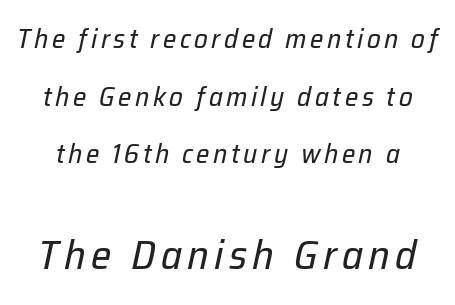
{"italic": "yes", "lean": "right", "slant_degrees": 12, "bold": "no", "weight": "regular", "width": "normal", "stroke_contrast": "low", "x_height": "medium", "monospaced": "no", "underline": "no", "line_spacing": "loose", "line_spacing_ratio": 2.13, "larger_block": "second", "size_ratio": 1.52, "glyph_px": 41}
